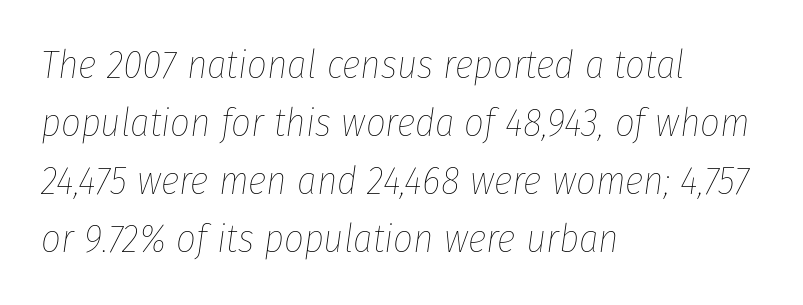
Q: Is the text bold? A: No.
Q: Is the text italic (slanted)? A: Yes, it leans right by about 8 degrees.
Q: Is the text underlined? A: No.
Q: How is the paragraph aligned? A: Left-aligned.
Q: Is the spacing between letters normal or unusually wide? A: Normal.
Q: Is the spacing between lines tight, normal or loose? A: Normal.
Q: Width (condensed, normal, or wide)? A: Condensed.
Q: Stroke contrast? A: Low.
Q: x-height? A: Medium.
Q: Monospaced? A: No.
